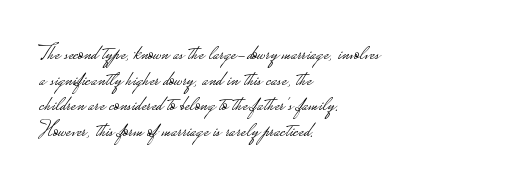
Q: Is the text bold? A: No.
Q: Is the text italic (slanted)? A: Yes.
Q: Is the text underlined? A: No.
Q: How is the paragraph aligned? A: Left-aligned.
Q: Is the spacing between letters normal or unusually wide? A: Normal.
